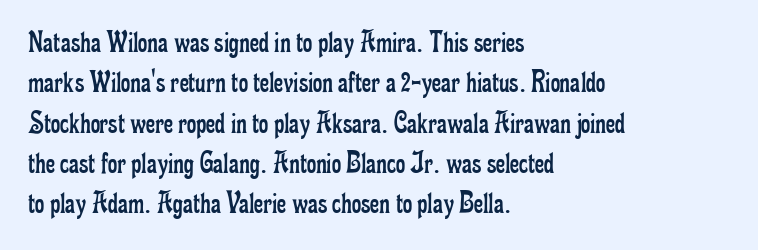
The image shows 32 px regular-weight, condensed serif type, upright; set left-aligned, normal line spacing (1.26x), normal letter spacing, not underlined; low stroke contrast and a small x-height.
